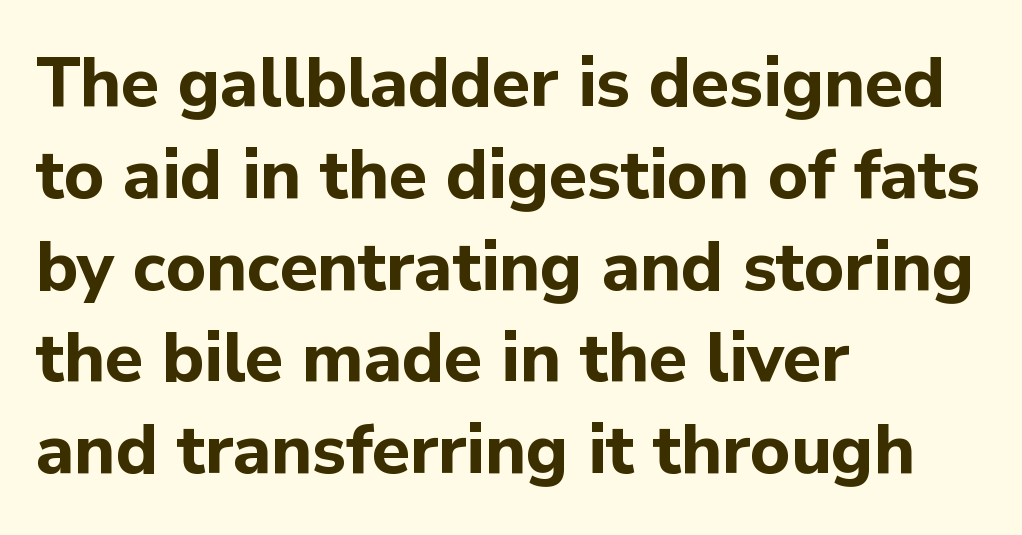
The image shows 69 px bold sans-serif type, upright; set left-aligned, normal line spacing (1.33x), normal letter spacing, not underlined; low stroke contrast and a medium x-height.
